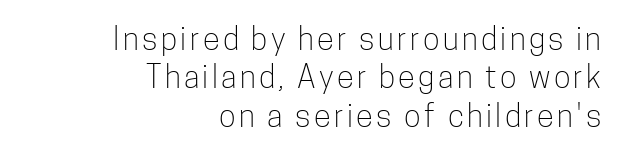
The image shows 31 px light, condensed sans-serif type, upright; set right-aligned, line spacing 1.24x, not underlined; low stroke contrast and a medium x-height.
